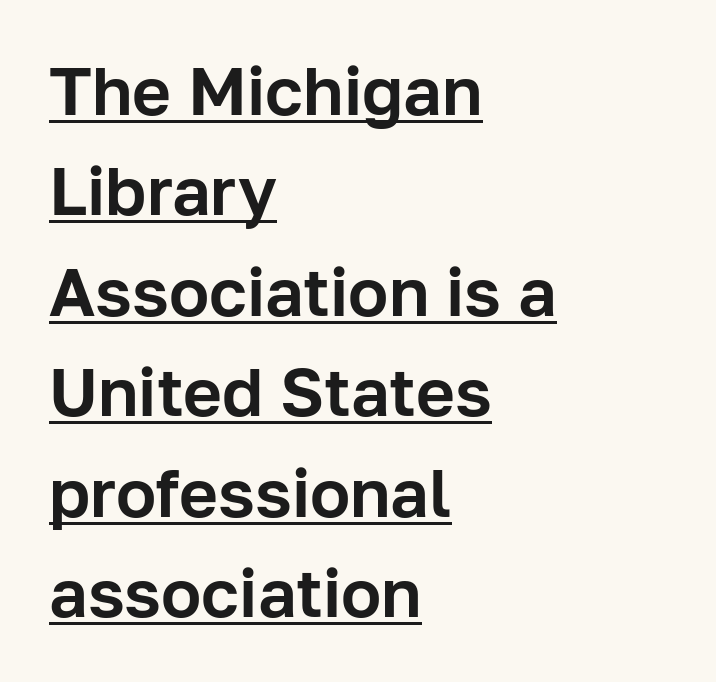
{"serif": "no", "italic": "no", "width": "normal", "stroke_contrast": "low", "x_height": "medium", "monospaced": "no", "underline": "yes", "align": "left", "line_spacing": "normal", "line_spacing_ratio": 1.5, "letter_spacing": "normal", "letter_spacing_em": 0.0, "glyph_px": 67}
